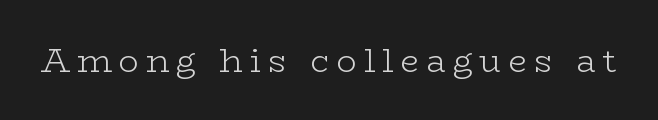
The image shows 33 px light, wide serif type, upright; set unusually wide letter spacing (+0.22 em), not underlined; low stroke contrast and a medium x-height.
